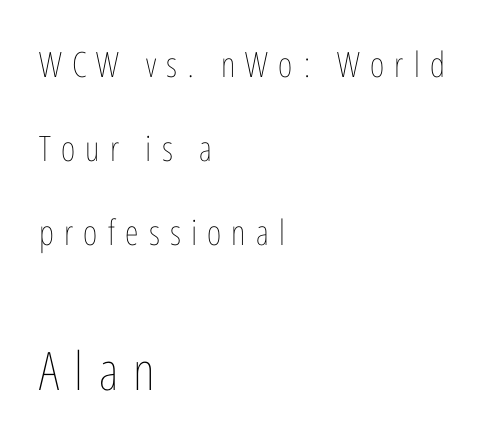
The image shows 53 px thin, condensed type, upright; set left-aligned, loose line spacing (2.4x), unusually wide letter spacing (+0.29 em), not underlined; the second (bottom) block is 1.51x larger; low stroke contrast and a medium x-height.
